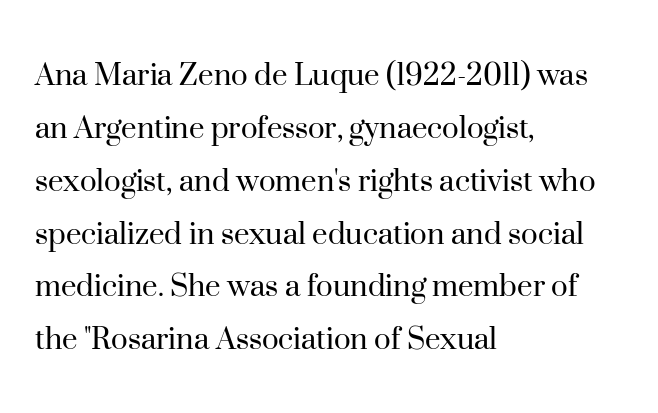
Q: Is the text bold? A: No.
Q: Is the text italic (slanted)? A: No, it is upright.
Q: Is the typeface a serif or a sans-serif typeface? A: Serif.
Q: Is the text underlined? A: No.
Q: How is the paragraph aligned? A: Left-aligned.
Q: Is the spacing between letters normal or unusually wide? A: Normal.
Q: Is the spacing between lines tight, normal or loose? A: Normal.
Q: Width (condensed, normal, or wide)? A: Normal.
Q: Stroke contrast? A: High.
Q: x-height? A: Small.
Q: Monospaced? A: No.
